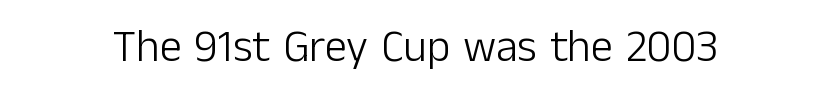
The image shows 45 px light sans-serif type, upright; set normal letter spacing, not underlined; low stroke contrast and a medium x-height.
